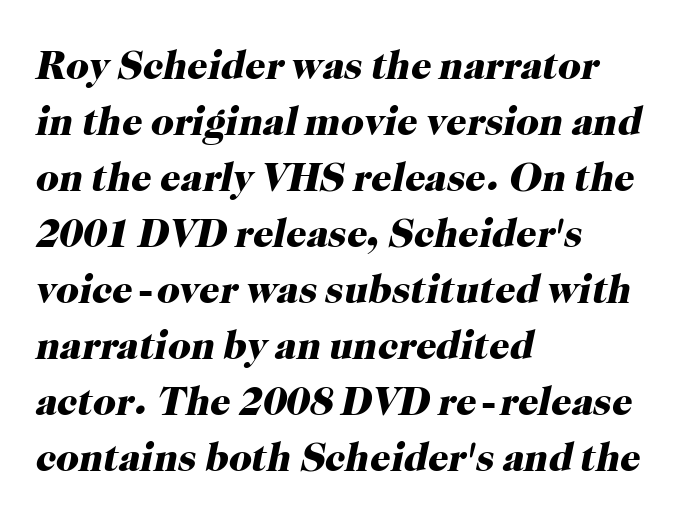
The image shows 40 px heavy serif type, italic (leaning right); set left-aligned, normal line spacing (1.4x), normal letter spacing, not underlined; high stroke contrast and a medium x-height.
